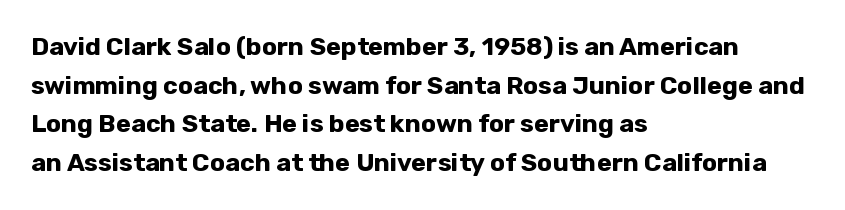
{"italic": "no", "bold": "yes", "underline": "no", "align": "left", "line_spacing": "normal", "line_spacing_ratio": 1.55, "letter_spacing": "normal", "letter_spacing_em": 0.0, "glyph_px": 25}
